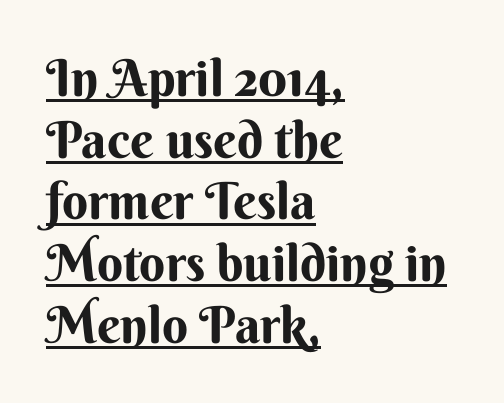
{"serif": "no", "italic": "no", "width": "normal", "stroke_contrast": "medium", "x_height": "small", "monospaced": "no", "underline": "yes", "align": "left", "line_spacing_ratio": 1.21, "letter_spacing": "normal", "letter_spacing_em": 0.0, "glyph_px": 51}
